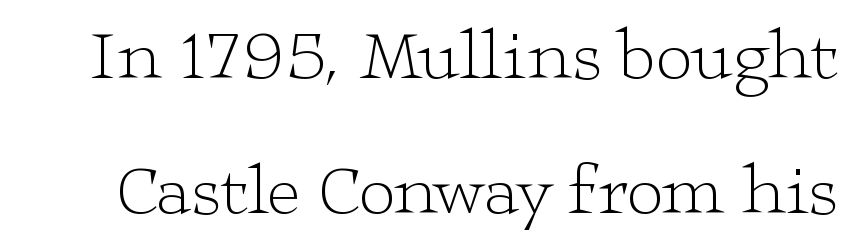
Q: Is the text bold? A: No.
Q: Is the text italic (slanted)? A: No, it is upright.
Q: Is the typeface a serif or a sans-serif typeface? A: Serif.
Q: Is the text underlined? A: No.
Q: Is the spacing between letters normal or unusually wide? A: Normal.
Q: Width (condensed, normal, or wide)? A: Wide.
Q: Stroke contrast? A: Low.
Q: x-height? A: Medium.
Q: Monospaced? A: No.
